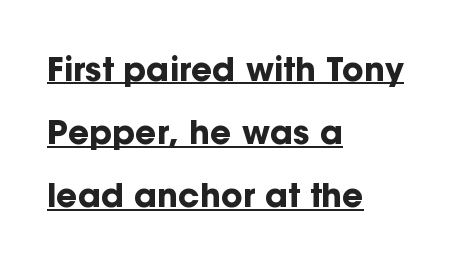
Q: Is the text bold? A: Yes.
Q: Is the text italic (slanted)? A: No, it is upright.
Q: Is the typeface a serif or a sans-serif typeface? A: Sans-serif.
Q: Is the text underlined? A: Yes.
Q: How is the paragraph aligned? A: Left-aligned.
Q: Is the spacing between letters normal or unusually wide? A: Normal.
Q: Is the spacing between lines tight, normal or loose? A: Loose.
Q: Width (condensed, normal, or wide)? A: Normal.
Q: Stroke contrast? A: Low.
Q: x-height? A: Medium.
Q: Monospaced? A: No.
